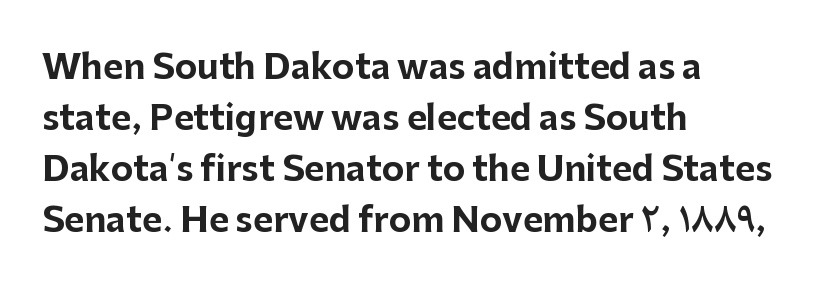
The rendering uses natural spacing where letterforms have individual widths. Nobody touched the tracking dial on this one. The rendering uses a moderate line-height, typical for paragraphs. Heavy-handed strokes throughout: this text is bold.
